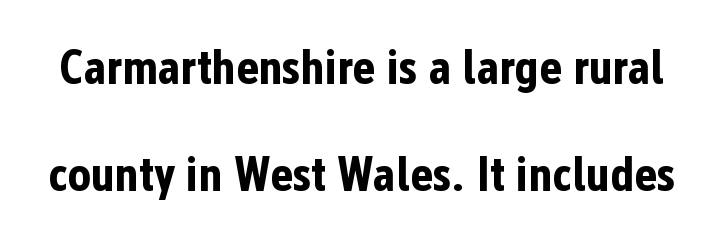
You could fit nearly another row in the gap between these rows. These lines are rendered in a variable-pitch font. Is this a sans? Yes — the strokes have no serifs. Look at the tracking — it's just the regular setting, nothing added.
